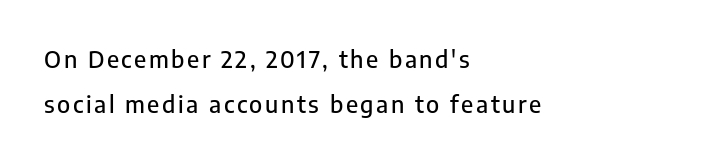
Ordinary non-slanted type is in use. The space between consecutive lines is lavish. Line beginnings align vertically; line endings do not. The zone under the glyphs is completely vacant.
